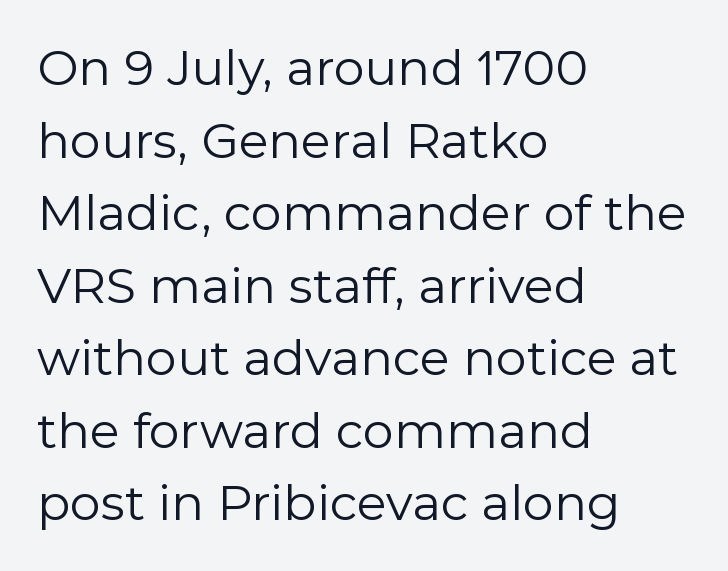
Stroke mass is kept to a normal reading level or below. Varying glyph widths throughout — classic text-font behaviour. A typesetter would call this leading conventional body-copy spacing. The typography opts for an upright posture over an oblique one. Teacher's note: observe the even left margin — that is flush-left alignment.
